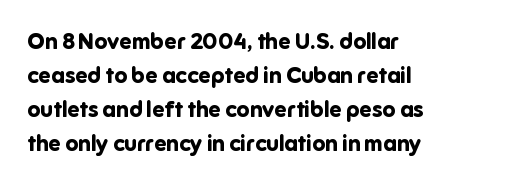
The lettering holds an erect, upright posture throughout. No word sits above an underline. Thick stems and heavy bowls — unmistakably bold. How are the letters spaced? Ordinarily, with no added tracking. Line beginnings align vertically; line endings do not.
